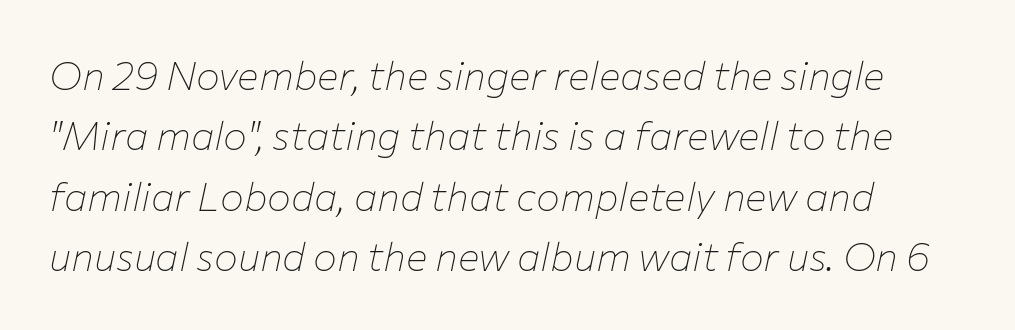
Characters are canted at an angle relative to the baseline's perpendicular. All the whitespace from short lines collects on the right. Stroke mass is kept to a normal reading level or below. The foot of each line stays bare and open. The vertical gap from one line to the next is medium.
